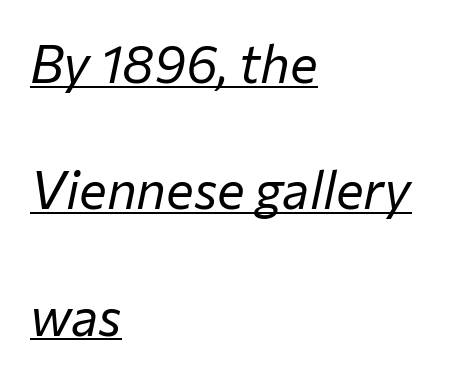
Summary of vertical rhythm: relaxed, with wide interline spacing. The strokes carry an ordinary text weight at most. Somebody hit Ctrl+U on this one — the words are underlined. Layout note: lines flush left. Here the designer chose a conventional face with non-uniform glyph widths.
